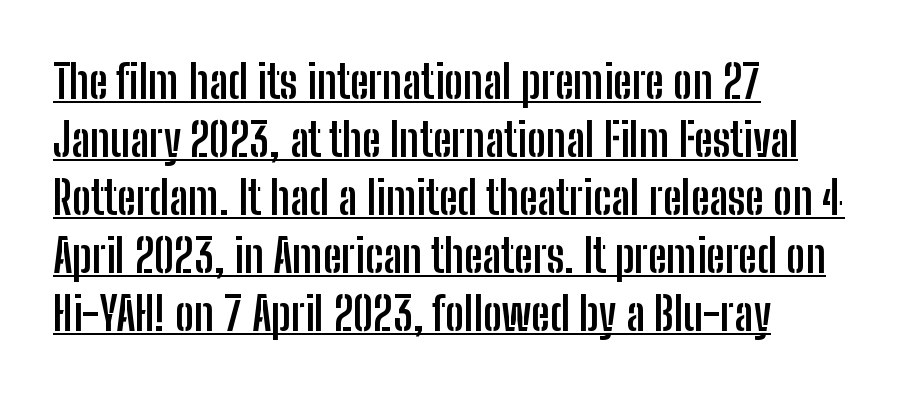
{"serif": "no", "italic": "no", "bold": "yes", "weight": "semibold", "width": "condensed", "stroke_contrast": "low", "x_height": "medium", "monospaced": "no", "underline": "yes", "align": "left", "line_spacing": "normal", "line_spacing_ratio": 1.26, "letter_spacing": "normal", "letter_spacing_em": 0.0, "glyph_px": 46}
